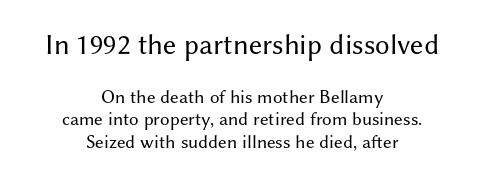
The image shows 29 px regular-weight sans-serif type, upright; set centered, line spacing 1.19x, normal letter spacing, not underlined; the first (top) block is 1.53x larger; medium stroke contrast and a medium x-height.
